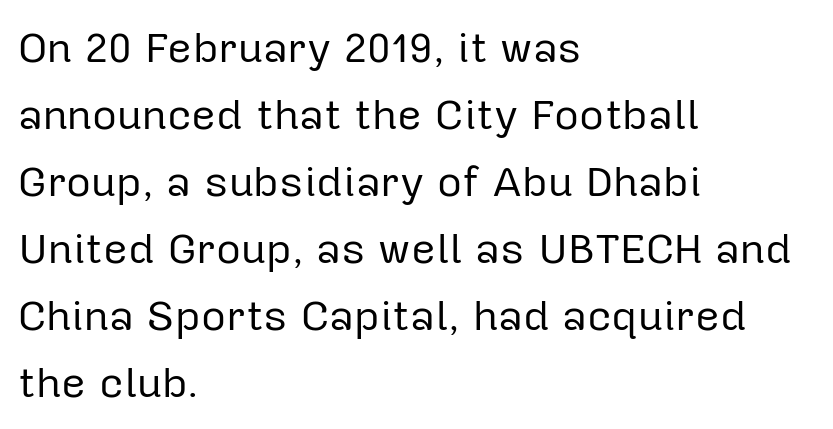
{"serif": "no", "italic": "no", "bold": "no", "weight": "regular", "width": "normal", "stroke_contrast": "low", "x_height": "medium", "monospaced": "no", "underline": "no", "align": "left", "line_spacing": "normal", "line_spacing_ratio": 1.56, "letter_spacing": "normal", "letter_spacing_em": 0.0, "glyph_px": 43}
